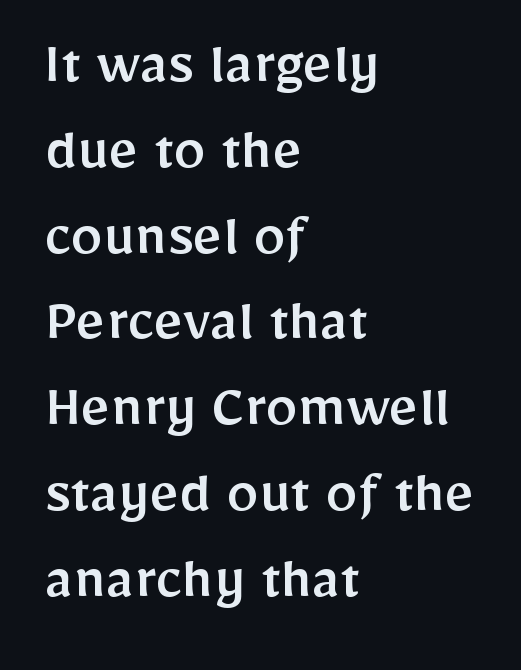
Q: Is the text italic (slanted)? A: No, it is upright.
Q: Is the typeface a serif or a sans-serif typeface? A: Sans-serif.
Q: Is the text underlined? A: No.
Q: How is the paragraph aligned? A: Left-aligned.
Q: Is the spacing between letters normal or unusually wide? A: Normal.
Q: Is the spacing between lines tight, normal or loose? A: Normal.
Q: Width (condensed, normal, or wide)? A: Normal.
Q: Stroke contrast? A: Low.
Q: x-height? A: Medium.
Q: Monospaced? A: No.
